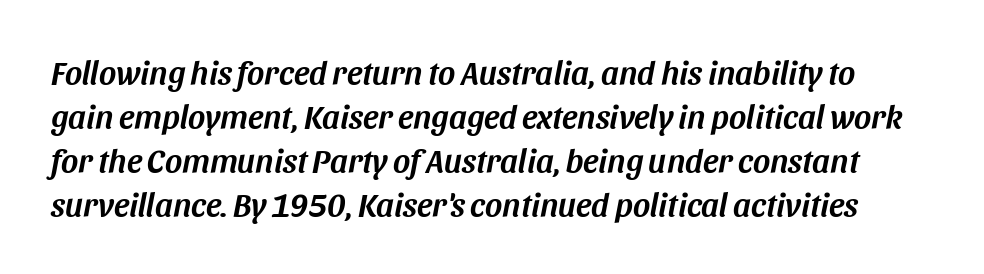
Q: Is the text italic (slanted)? A: Yes, it leans right by about 11 degrees.
Q: Is the text underlined? A: No.
Q: Is the spacing between letters normal or unusually wide? A: Normal.
Q: Is the spacing between lines tight, normal or loose? A: Normal.
Q: Width (condensed, normal, or wide)? A: Normal.
Q: Stroke contrast? A: Medium.
Q: x-height? A: Large.
Q: Monospaced? A: No.
